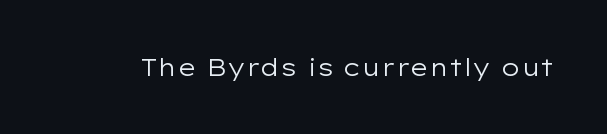
{"italic": "no", "bold": "no", "underline": "no", "letter_spacing": "normal", "letter_spacing_em": 0.0, "glyph_px": 24}
